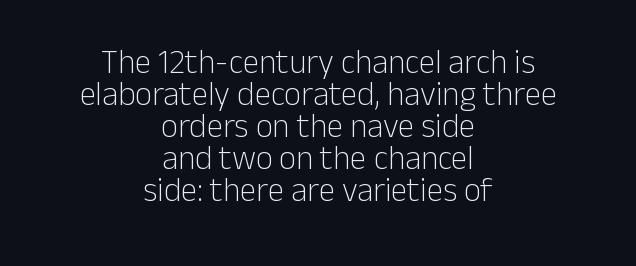
Check the space under the baseline: it is left empty. The type family on display is of the sans-serif kind. Italic? Not at all — the glyphs are vertical. Weight class: somewhere from thin through regular. Caption: standard tracking, unaltered. Compared with a flush-left layout, this one balances lines on the center instead.
